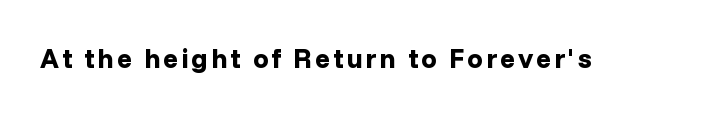
{"serif": "no", "italic": "no", "bold": "yes", "weight": "bold", "width": "normal", "stroke_contrast": "low", "x_height": "medium", "monospaced": "no", "underline": "no", "glyph_px": 28}
